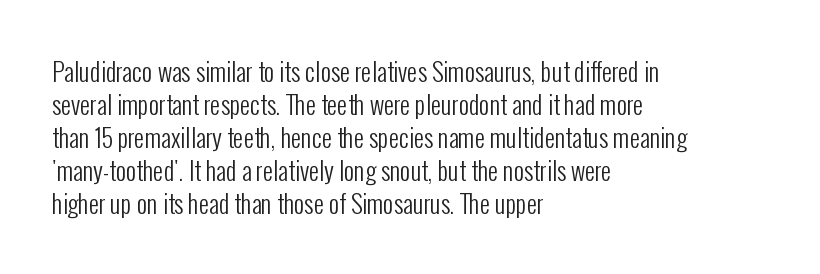
{"italic": "no", "bold": "no", "underline": "no", "align": "left", "line_spacing": "normal", "line_spacing_ratio": 1.32, "letter_spacing": "normal", "letter_spacing_em": 0.0, "glyph_px": 25}
